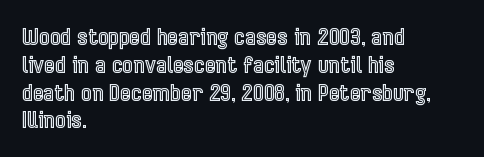
{"italic": "no", "underline": "no", "align": "left", "line_spacing_ratio": 1.21, "letter_spacing": "normal", "letter_spacing_em": 0.0, "glyph_px": 23}
